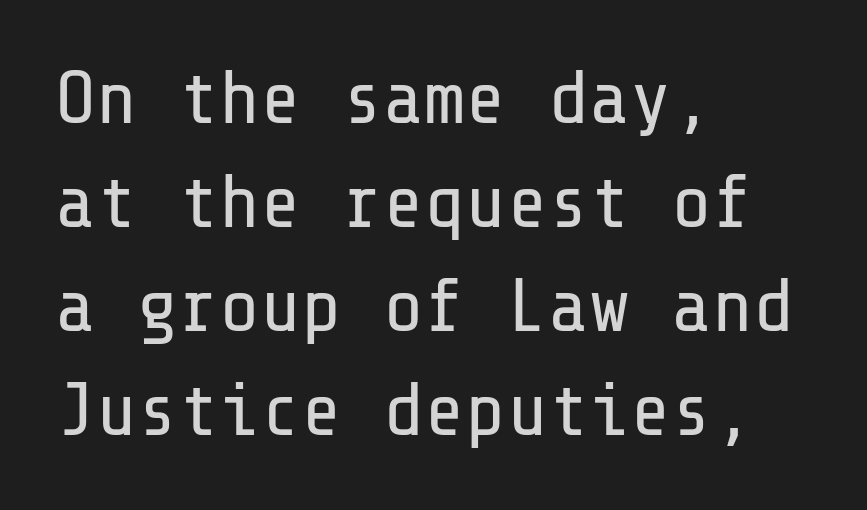
{"serif": "no", "italic": "no", "bold": "no", "weight": "regular", "width": "normal", "stroke_contrast": "low", "x_height": "medium", "underline": "no", "align": "left", "line_spacing": "normal", "line_spacing_ratio": 1.37, "letter_spacing": "normal", "letter_spacing_em": 0.0, "glyph_px": 76}
